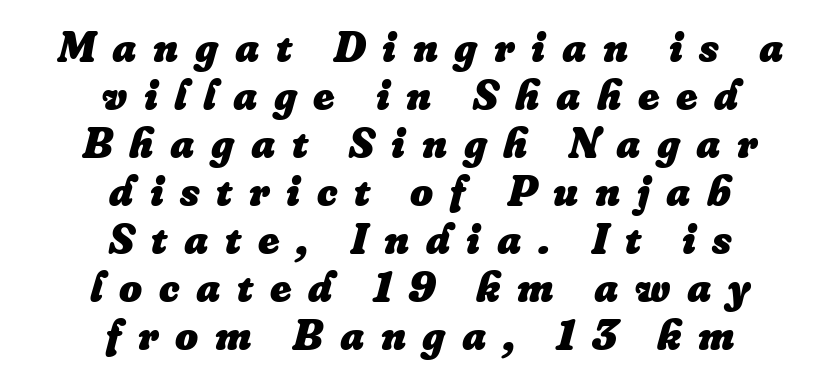
The image shows 44 px heavy type, italic (leaning right); set centered, tight line spacing (1.09x), unusually wide letter spacing (+0.38 em), not underlined; low stroke contrast and a small x-height.
